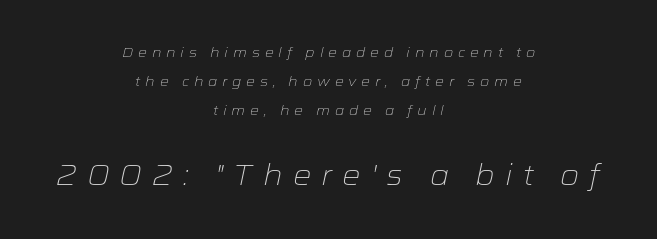
The letters are slanted; this is an italic face. The passage shown is typed in a proportional face where columns would drift. Just letters on the line, the space beneath them empty. The characters are drawn with everyday or finer stroke widths. Of the two passages, the one underneath uses the larger point size.
